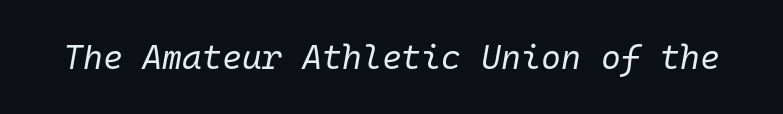
{"italic": "yes", "lean": "right", "slant_degrees": 10, "bold": "no", "weight": "regular", "width": "normal", "stroke_contrast": "low", "x_height": "medium", "monospaced": "yes", "underline": "no", "letter_spacing": "normal", "letter_spacing_em": 0.0, "glyph_px": 34}
